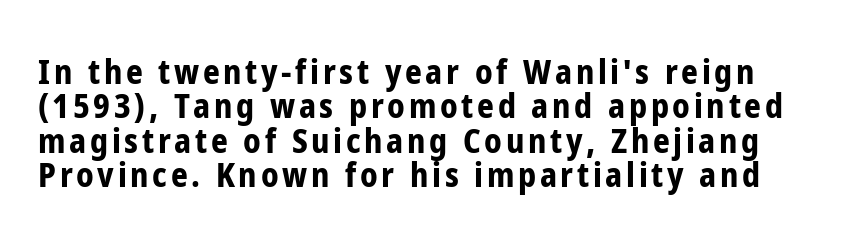
Q: Is the text bold? A: Yes.
Q: Is the text italic (slanted)? A: No, it is upright.
Q: Is the typeface a serif or a sans-serif typeface? A: Sans-serif.
Q: Is the text underlined? A: No.
Q: Is the spacing between lines tight, normal or loose? A: Tight.
Q: Width (condensed, normal, or wide)? A: Condensed.
Q: Stroke contrast? A: Low.
Q: x-height? A: Medium.
Q: Monospaced? A: No.
